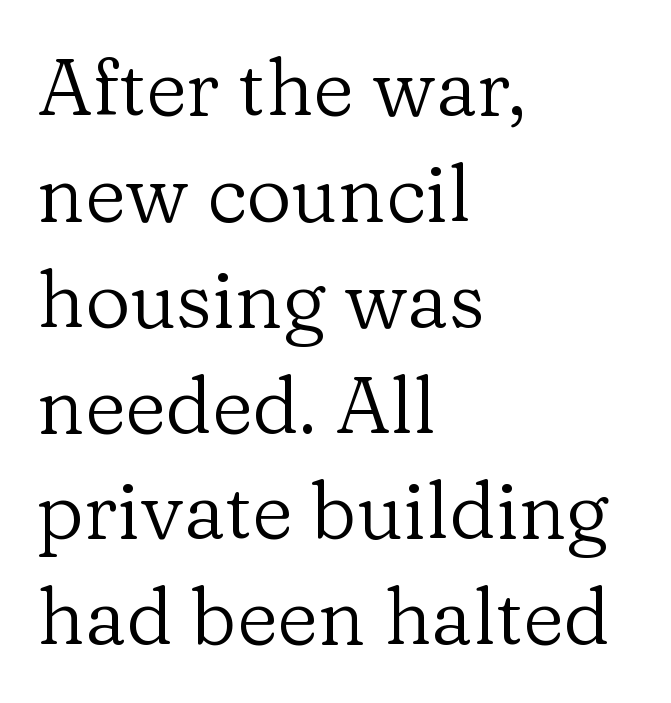
The image shows 79 px regular-weight serif type, upright; set left-aligned, normal line spacing (1.34x), normal letter spacing, not underlined; low stroke contrast and a medium x-height.
